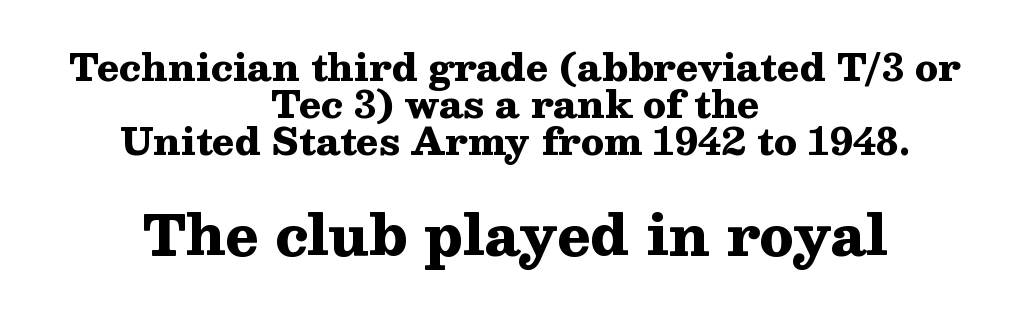
Q: Is the text bold? A: Yes.
Q: Is the text italic (slanted)? A: No, it is upright.
Q: Is the typeface a serif or a sans-serif typeface? A: Serif.
Q: Is the text underlined? A: No.
Q: How is the paragraph aligned? A: Centered.
Q: Is the spacing between letters normal or unusually wide? A: Normal.
Q: Is the spacing between lines tight, normal or loose? A: Tight.
Q: Which block of text is set in a larger size, the first (top) or the second (bottom)? A: The second (bottom) one.
Q: Width (condensed, normal, or wide)? A: Wide.
Q: Stroke contrast? A: Medium.
Q: x-height? A: Medium.
Q: Monospaced? A: No.
